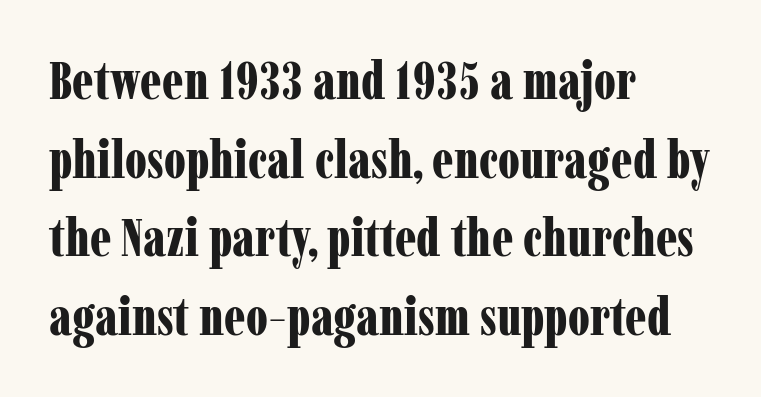
The image shows 52 px bold, condensed serif type, upright; set left-aligned, normal line spacing (1.51x), normal letter spacing, not underlined; low stroke contrast and a medium x-height.
